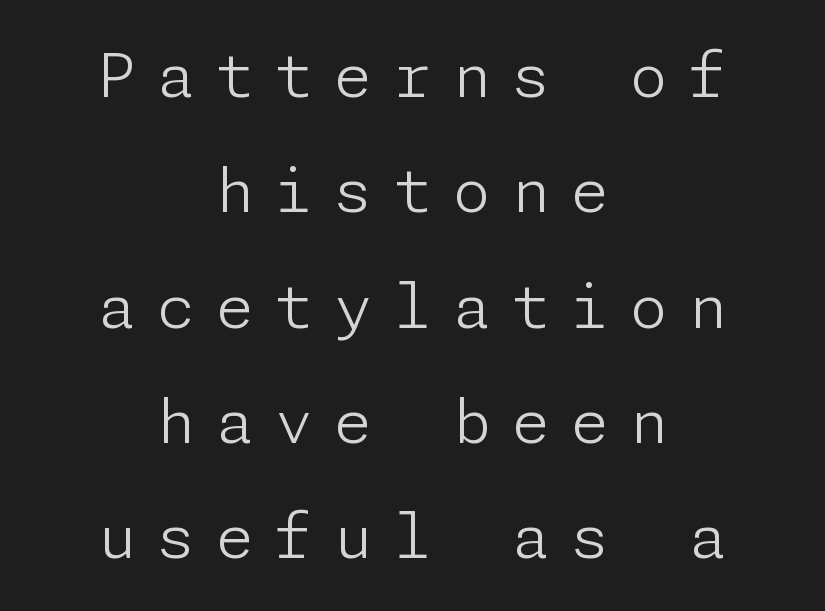
The image shows 61 px light sans-serif type, upright; set centered, line spacing 1.89x, unusually wide letter spacing (+0.35 em), not underlined; low stroke contrast and a medium x-height.
